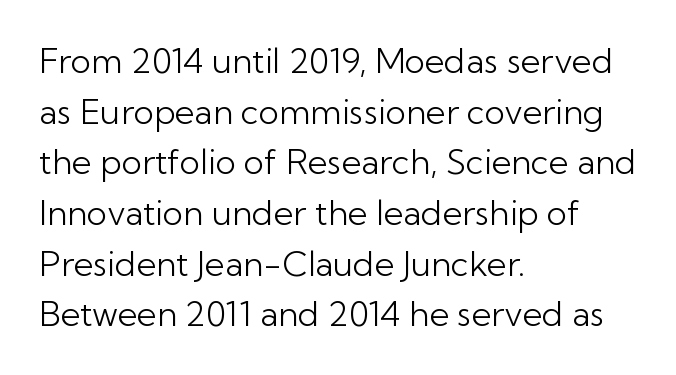
The image shows 34 px light sans-serif type, upright; set left-aligned, normal line spacing (1.49x), normal letter spacing, not underlined; low stroke contrast and a medium x-height.
